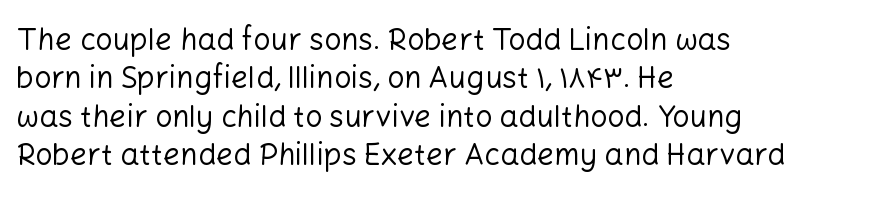
The image shows 30 px regular-weight sans-serif type, upright; set left-aligned, normal line spacing (1.28x), normal letter spacing, not underlined; low stroke contrast and a medium x-height.
